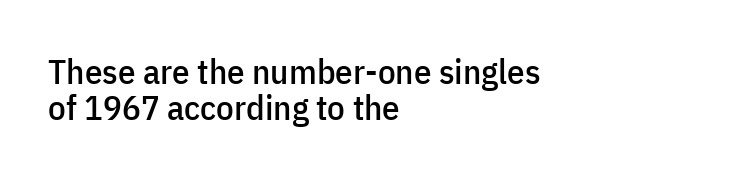
The image shows 35 px condensed sans-serif type, upright; set left-aligned, tight line spacing (1.02x), normal letter spacing, not underlined; low stroke contrast and a medium x-height.
